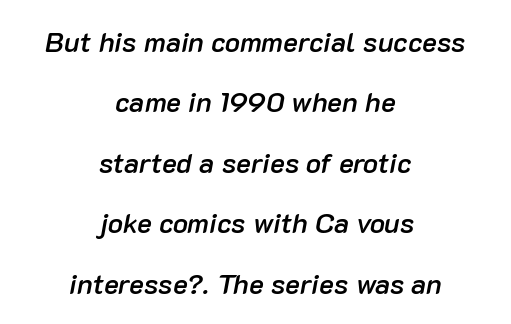
Q: Is the text bold? A: Semi-bold.
Q: Is the text italic (slanted)? A: Yes, it leans right by about 10 degrees.
Q: Is the text underlined? A: No.
Q: How is the paragraph aligned? A: Centered.
Q: Is the spacing between letters normal or unusually wide? A: Normal.
Q: Is the spacing between lines tight, normal or loose? A: Loose.
Q: Width (condensed, normal, or wide)? A: Normal.
Q: Stroke contrast? A: Low.
Q: x-height? A: Medium.
Q: Monospaced? A: No.
